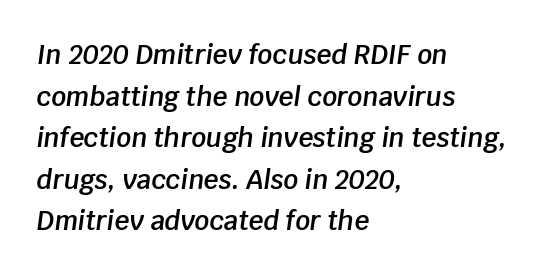
These lines stack with their left ends in a neat column. Stroke thickness is moderately raised; the sample reads as semibold. Each row of text sits above clean, open space. The whole block is typeset with a tilt. Between one letter and the next there's only the usual sliver of space.
